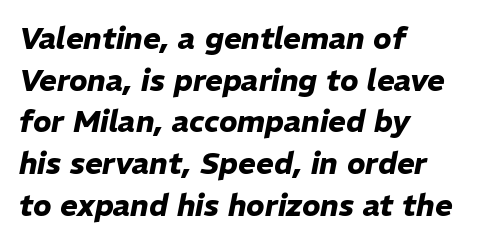
{"italic": "yes", "lean": "right", "slant_degrees": 11, "bold": "yes", "weight": "heavy", "width": "normal", "stroke_contrast": "low", "x_height": "medium", "monospaced": "no", "underline": "no", "align": "left", "line_spacing": "normal", "line_spacing_ratio": 1.39, "letter_spacing": "normal", "letter_spacing_em": 0.0, "glyph_px": 30}
